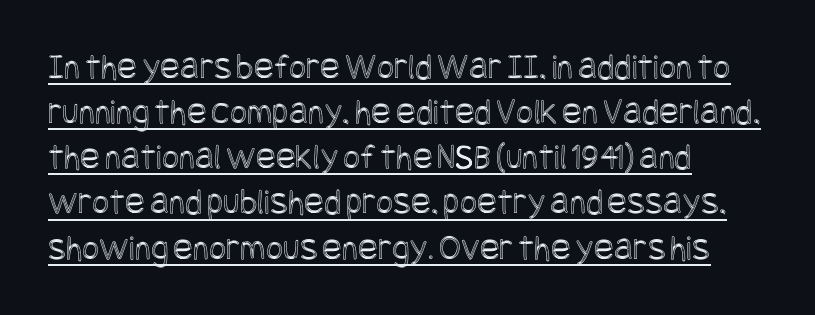
{"italic": "no", "width": "condensed", "x_height": "large", "underline": "yes", "align": "left", "line_spacing_ratio": 1.22, "letter_spacing": "normal", "letter_spacing_em": 0.0, "glyph_px": 37}
